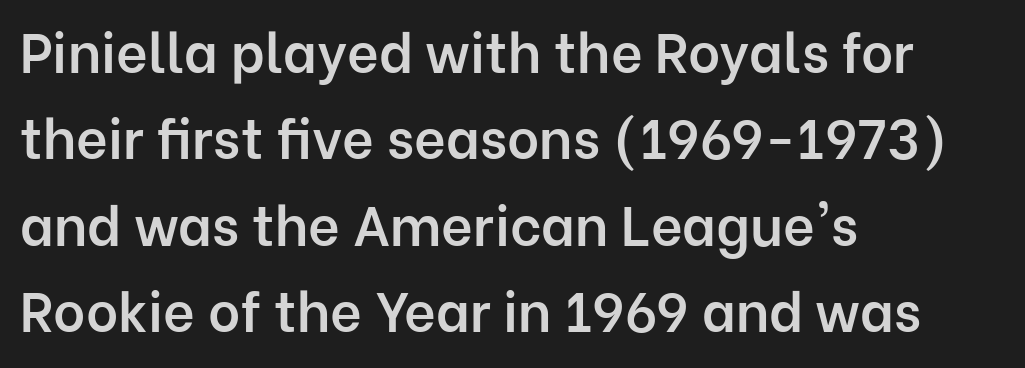
Do the characters align in a grid? No, the font is proportional. What's the leading like? Ordinary, nothing unusual. You can tell it's not italic because the verticals are truly vertical. The horizontal fit of the characters is conventional and even. A somewhat darkened texture: the type is semibold rather than bold.
